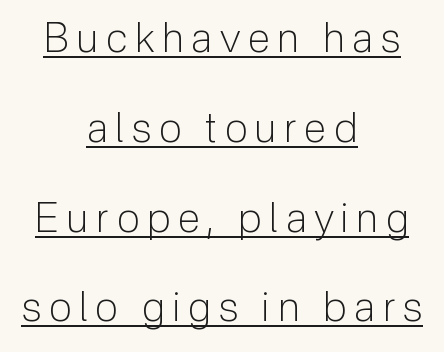
{"serif": "no", "italic": "no", "bold": "no", "weight": "light", "width": "normal", "stroke_contrast": "low", "x_height": "medium", "monospaced": "no", "underline": "yes", "align": "center", "line_spacing": "loose", "line_spacing_ratio": 2.19, "glyph_px": 41}
